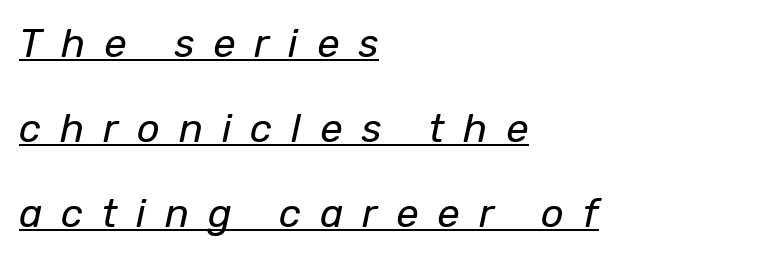
Q: Is the text bold? A: No.
Q: Is the text italic (slanted)? A: Yes, it leans right by about 12 degrees.
Q: Is the text underlined? A: Yes.
Q: How is the paragraph aligned? A: Left-aligned.
Q: Is the spacing between letters normal or unusually wide? A: Unusually wide.
Q: Is the spacing between lines tight, normal or loose? A: Loose.
Q: Width (condensed, normal, or wide)? A: Normal.
Q: Stroke contrast? A: Low.
Q: x-height? A: Medium.
Q: Monospaced? A: No.
